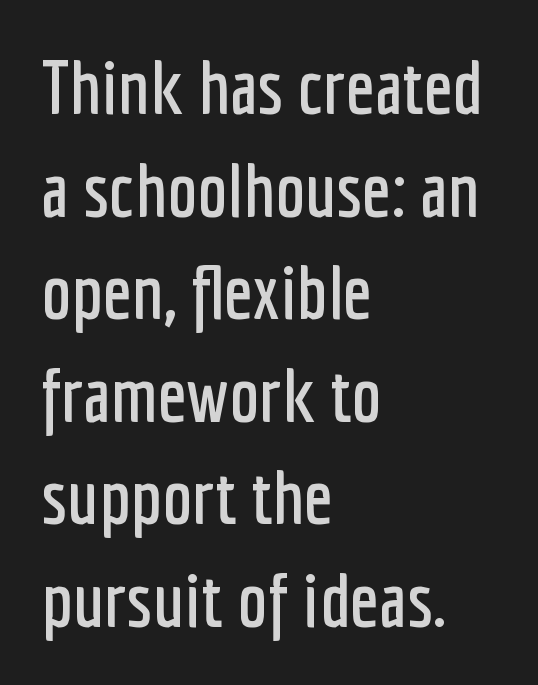
{"serif": "no", "italic": "no", "width": "condensed", "stroke_contrast": "low", "x_height": "medium", "monospaced": "no", "underline": "no", "align": "left", "line_spacing": "normal", "line_spacing_ratio": 1.35, "letter_spacing": "normal", "letter_spacing_em": 0.0, "glyph_px": 76}
